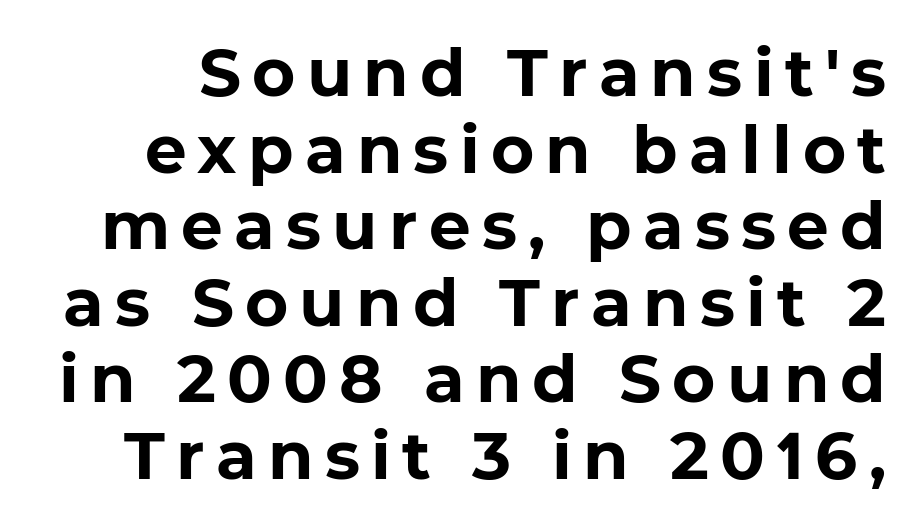
Q: Is the text bold? A: Yes.
Q: Is the typeface a serif or a sans-serif typeface? A: Sans-serif.
Q: Is the text underlined? A: No.
Q: Width (condensed, normal, or wide)? A: Normal.
Q: Stroke contrast? A: Low.
Q: x-height? A: Medium.
Q: Monospaced? A: No.
